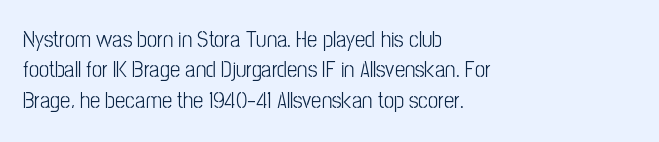
The image shows 23 px text type, upright; set left-aligned, normal line spacing (1.32x), normal letter spacing, not underlined.
